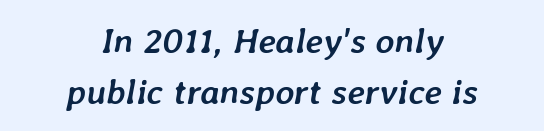
Q: Is the text bold? A: Yes.
Q: Is the text italic (slanted)? A: Yes, it leans right by about 7 degrees.
Q: Is the text underlined? A: No.
Q: How is the paragraph aligned? A: Centered.
Q: Is the spacing between letters normal or unusually wide? A: Normal.
Q: Is the spacing between lines tight, normal or loose? A: Normal.
Q: Width (condensed, normal, or wide)? A: Normal.
Q: Stroke contrast? A: Low.
Q: x-height? A: Medium.
Q: Monospaced? A: No.
